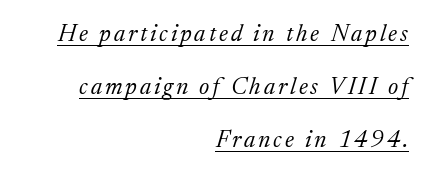
Q: Is the text bold? A: No.
Q: Is the text italic (slanted)? A: Yes, it leans right by about 17 degrees.
Q: Is the text underlined? A: Yes.
Q: How is the paragraph aligned? A: Right-aligned.
Q: Is the spacing between lines tight, normal or loose? A: Loose.
